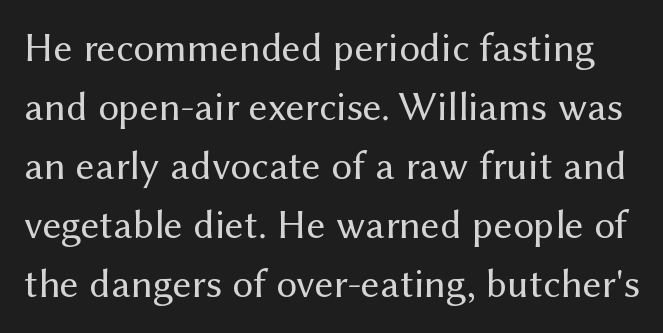
The image shows 41 px regular-weight sans-serif type, upright; set normal line spacing (1.44x), normal letter spacing, not underlined; medium stroke contrast and a medium x-height.
